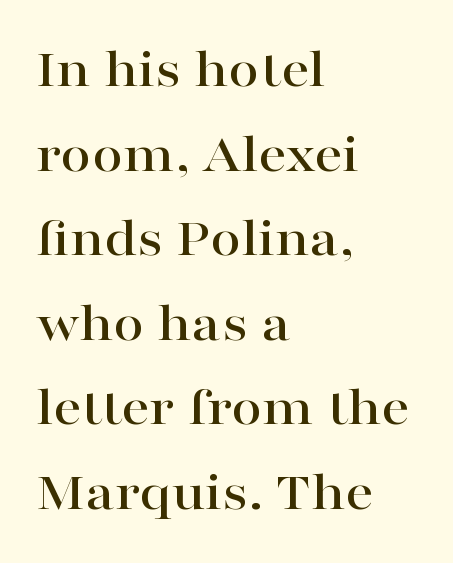
Q: Is the text italic (slanted)? A: No, it is upright.
Q: Is the typeface a serif or a sans-serif typeface? A: Serif.
Q: Is the text underlined? A: No.
Q: How is the paragraph aligned? A: Left-aligned.
Q: Is the spacing between letters normal or unusually wide? A: Normal.
Q: Is the spacing between lines tight, normal or loose? A: Normal.
Q: Width (condensed, normal, or wide)? A: Wide.
Q: Stroke contrast? A: High.
Q: x-height? A: Medium.
Q: Monospaced? A: No.
